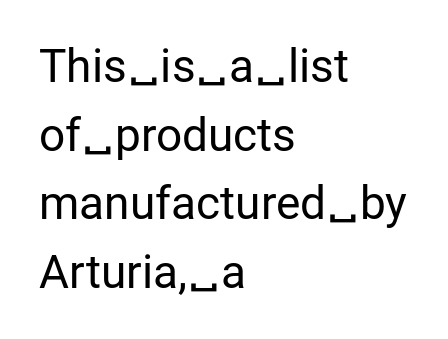
Q: Is the text bold? A: No.
Q: Is the text italic (slanted)? A: No, it is upright.
Q: Is the typeface a serif or a sans-serif typeface? A: Sans-serif.
Q: Is the text underlined? A: No.
Q: How is the paragraph aligned? A: Left-aligned.
Q: Is the spacing between letters normal or unusually wide? A: Normal.
Q: Is the spacing between lines tight, normal or loose? A: Normal.
Q: Width (condensed, normal, or wide)? A: Normal.
Q: Stroke contrast? A: Low.
Q: x-height? A: Medium.
Q: Monospaced? A: No.
